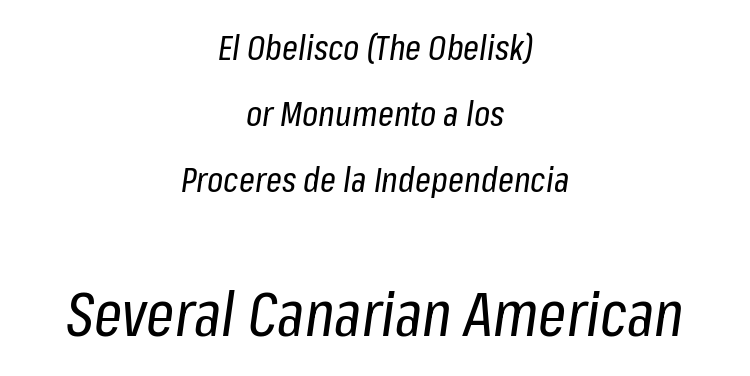
The image shows 62 px regular-weight, condensed type, italic (leaning right); set centered, line spacing 1.88x, normal letter spacing, not underlined; the second (bottom) block is 1.77x larger; low stroke contrast and a medium x-height.
